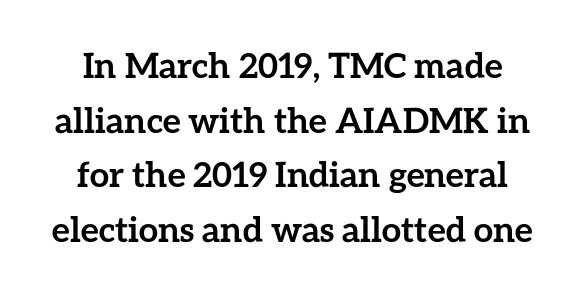
The image shows 35 px semibold type, upright; set normal line spacing (1.56x), normal letter spacing, not underlined; low stroke contrast and a medium x-height.
